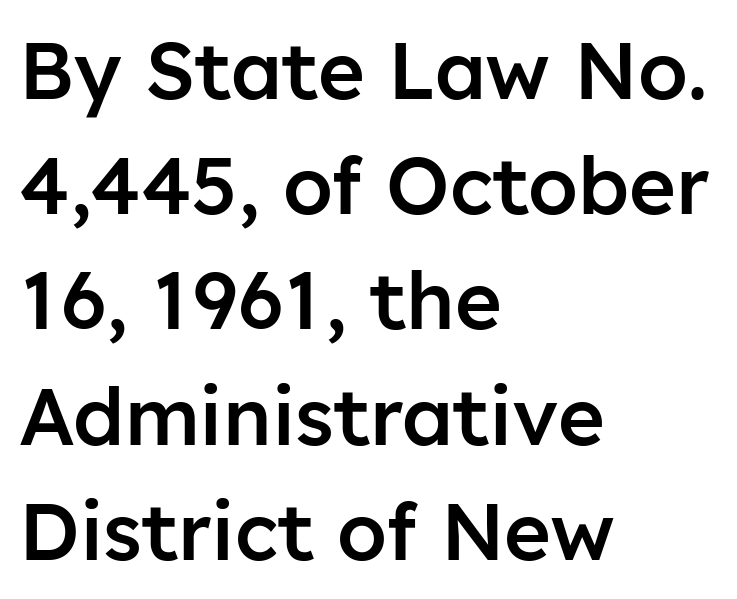
Anything drawn beneath the words? Only blank space. The rendering uses natural spacing where letterforms have individual widths. The font is running at a semibold setting, under full bold. Ordinary non-slanted type is in use.
